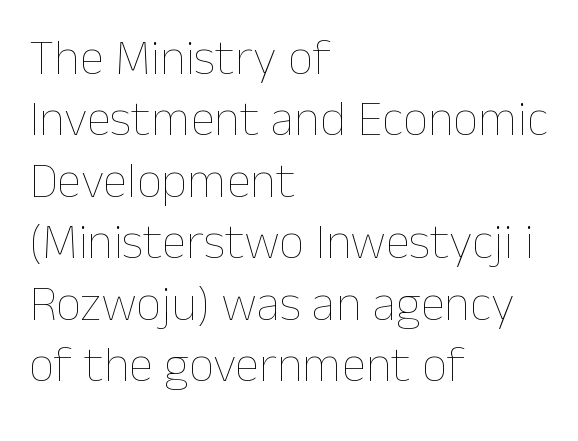
A typesetter would call this proportional, since set widths differ per character. Casual observation: everything's shoved over to the left. The typesetting does not lean heavy: it is not bold. The words here are not underlined. The passage shown has conventional tracking throughout. The type sits square on the baseline with zero lean.
